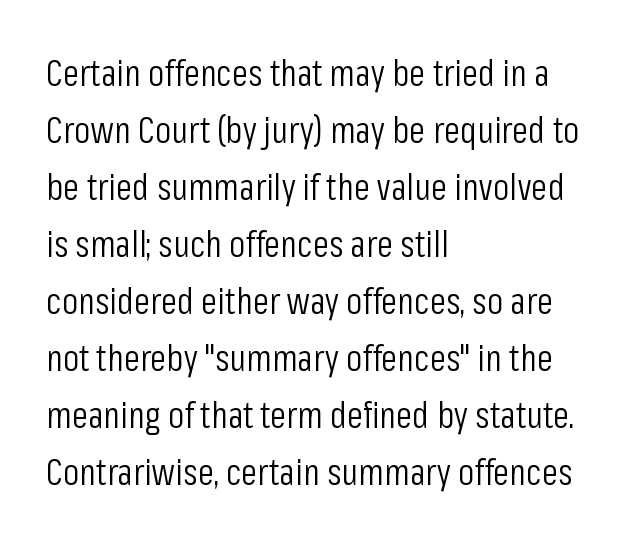
The image shows 37 px light, condensed sans-serif type, upright; set left-aligned, normal line spacing (1.54x), normal letter spacing, not underlined; low stroke contrast and a medium x-height.
